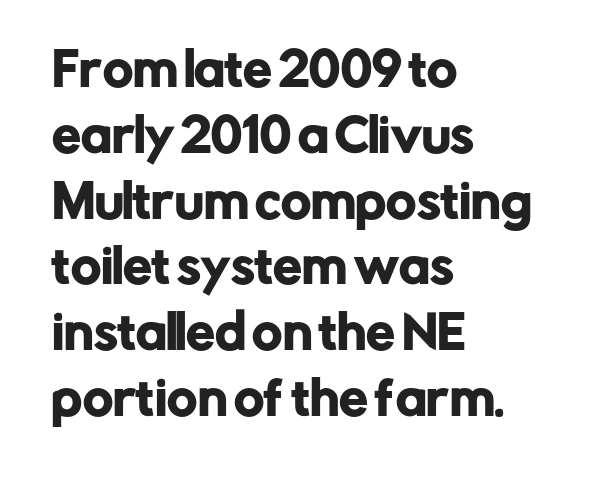
The block of text has a typical density, with ordinary space between rows. No italicization has been applied; the sample stays upright. The passage shown is typeset with a sans-serif family. Line beginnings align vertically; line endings do not. Students, note that the glyphs here touch the page at normal intervals. The space beneath each line is pristine and unruled.
